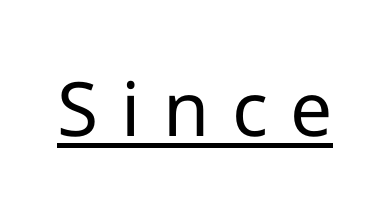
The image shows 75 px regular-weight sans-serif type, upright; set unusually wide letter spacing (+0.3 em), underlined; low stroke contrast and a medium x-height.
